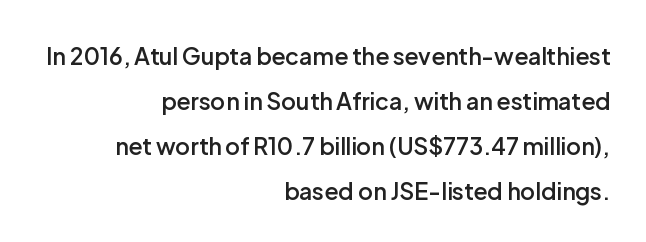
{"italic": "no", "bold": "semi", "underline": "no", "align": "right", "line_spacing": "loose", "line_spacing_ratio": 1.95, "letter_spacing": "normal", "letter_spacing_em": 0.0, "glyph_px": 23}
